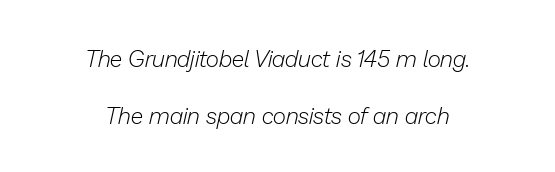
The image shows 23 px text type, italic (leaning right); set centered, loose line spacing (2.46x), normal letter spacing, not underlined.
